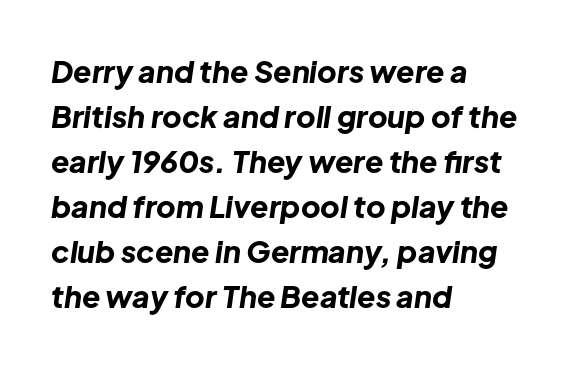
The text carries the slant typical of an italic or oblique font. The rendering uses natural spacing where letterforms have individual widths. Check the space under the baseline: it is left empty. The typesetter chose a ragged-right arrangement here. The rendering keeps characters at their native spacing. The rendering uses a bold face; every stroke is thick and dark.
